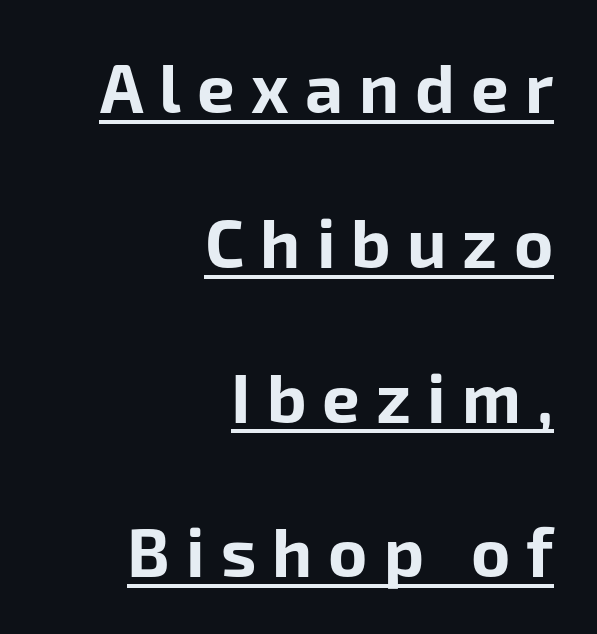
The image shows 67 px bold sans-serif type, upright; set right-aligned, loose line spacing (2.31x), unusually wide letter spacing (+0.24 em), underlined; low stroke contrast and a medium x-height.
